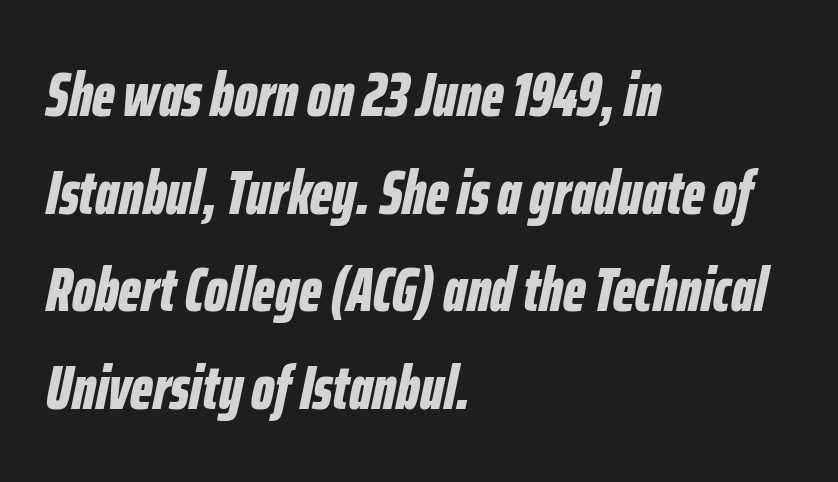
Character widths vary here, with narrow letters taking less room than wide ones. The strip under each line holds only bare page. Regular leading. Left-aligned paragraph, ragged on the right. The passage shown is emphatically bold. The letterforms sit shoulder to shoulder at normal distance.
